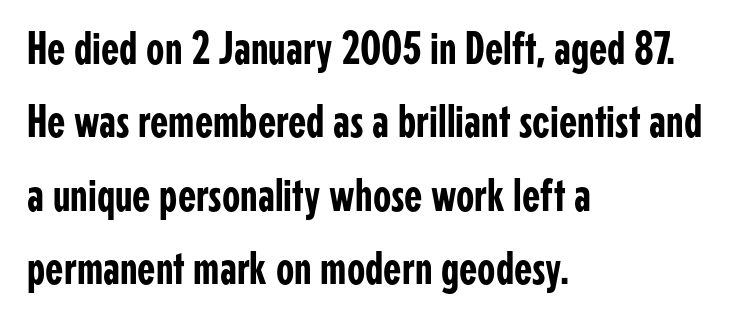
The image shows 47 px condensed sans-serif type, upright; set left-aligned, normal line spacing (1.56x), normal letter spacing, not underlined; low stroke contrast and a medium x-height.
